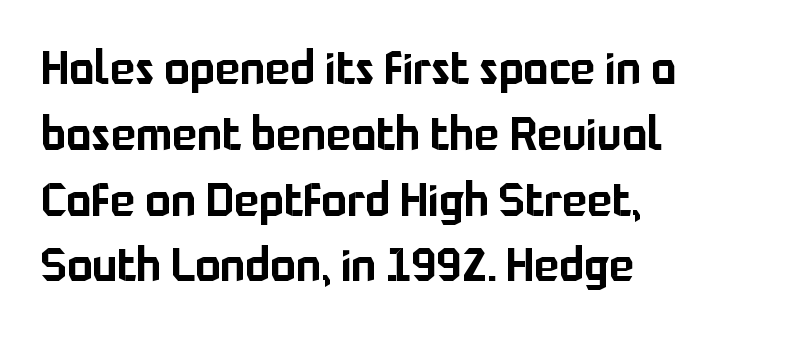
{"serif": "no", "italic": "no", "width": "normal", "stroke_contrast": "low", "x_height": "medium", "monospaced": "no", "underline": "no", "align": "left", "line_spacing": "normal", "line_spacing_ratio": 1.4, "letter_spacing": "normal", "letter_spacing_em": 0.0, "glyph_px": 47}
